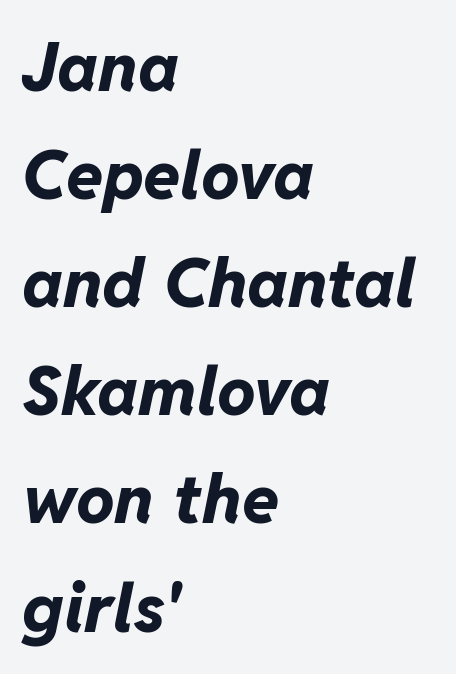
{"italic": "yes", "lean": "right", "slant_degrees": 11, "bold": "yes", "weight": "bold", "width": "normal", "stroke_contrast": "low", "x_height": "medium", "monospaced": "no", "underline": "no", "align": "left", "line_spacing": "normal", "line_spacing_ratio": 1.59, "letter_spacing": "normal", "letter_spacing_em": 0.0, "glyph_px": 68}
